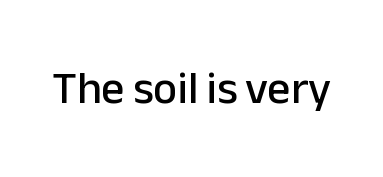
{"serif": "no", "italic": "no", "width": "normal", "stroke_contrast": "low", "x_height": "medium", "monospaced": "no", "underline": "no", "letter_spacing": "normal", "letter_spacing_em": 0.0, "glyph_px": 46}
